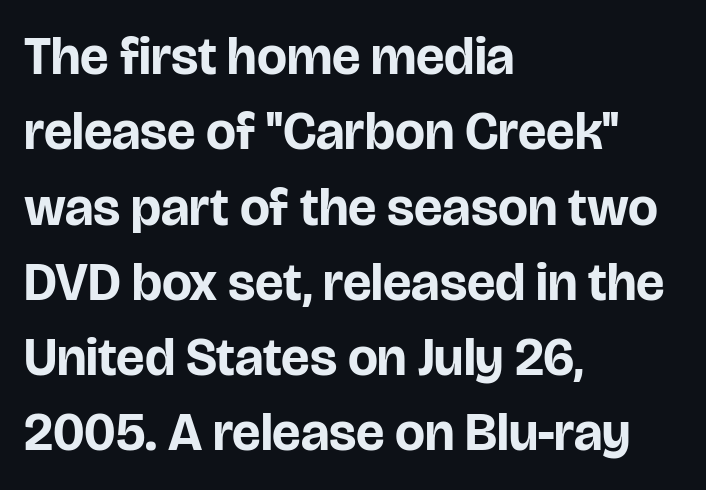
The image shows 53 px bold sans-serif type, upright; set left-aligned, normal line spacing (1.42x), normal letter spacing, not underlined; low stroke contrast and a large x-height.
